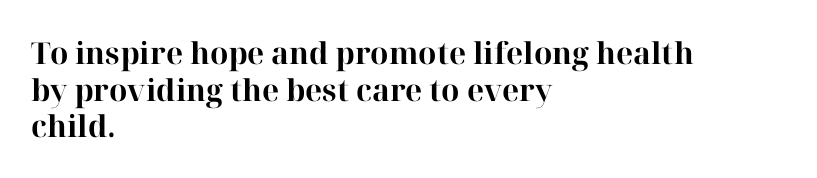
Q: Is the text bold? A: Yes.
Q: Is the text italic (slanted)? A: No, it is upright.
Q: Is the typeface a serif or a sans-serif typeface? A: Serif.
Q: Is the text underlined? A: No.
Q: How is the paragraph aligned? A: Left-aligned.
Q: Is the spacing between letters normal or unusually wide? A: Normal.
Q: Width (condensed, normal, or wide)? A: Normal.
Q: Stroke contrast? A: High.
Q: x-height? A: Medium.
Q: Monospaced? A: No.
